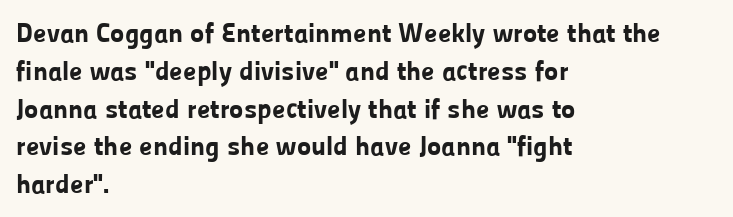
Line spacing here is normal. The baseline area is clear. This sample uses an upright cut, with every glyph sitting square on the baseline. These lines keep a tight, regular rhythm from letter to letter. Line beginnings align vertically; line endings do not.
